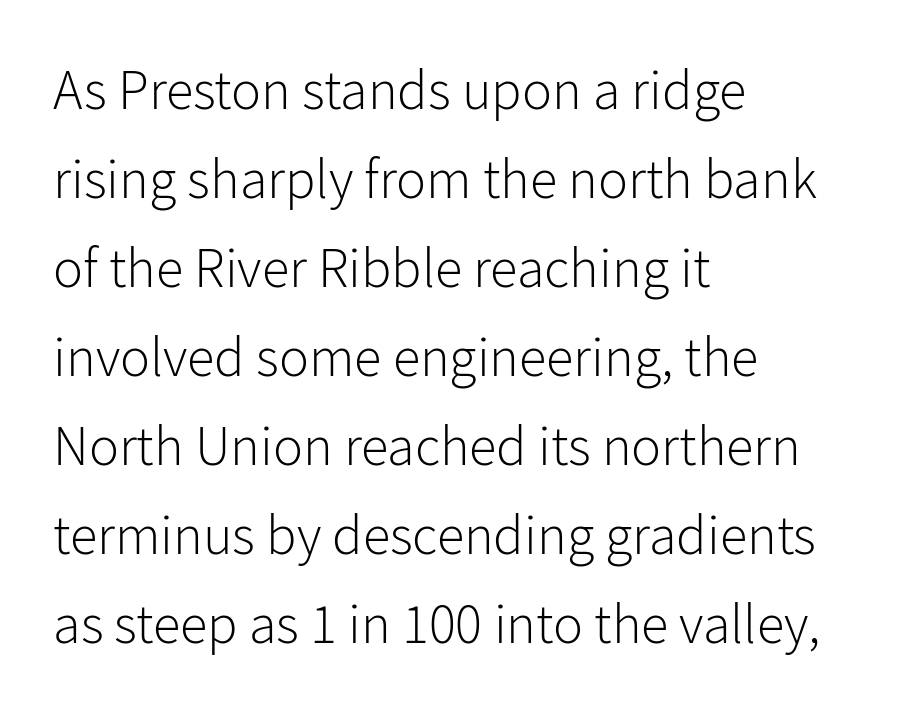
Quick note: interline space is typical. Stems and bowls with no extra thickness — not bold. What kind of face is this? One without serifs — a sans. Glyph-to-glyph distance matches everyday printed text. Horizontally, the lines are justified to the leading edge only. The zone under the glyphs is completely vacant.
